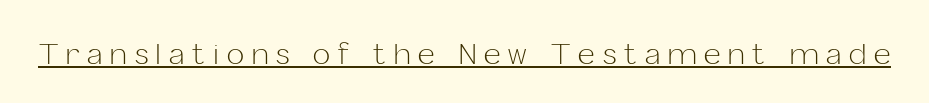
{"serif": "no", "italic": "no", "bold": "no", "weight": "light", "width": "normal", "stroke_contrast": "low", "x_height": "medium", "monospaced": "no", "underline": "yes", "letter_spacing": "wide", "letter_spacing_em": 0.27, "glyph_px": 29}
